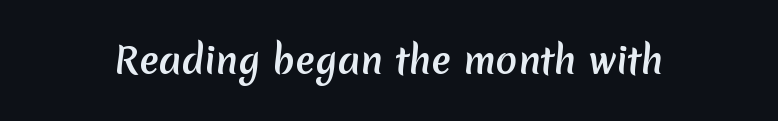
Q: Is the typeface a serif or a sans-serif typeface? A: Sans-serif.
Q: Is the text underlined? A: No.
Q: Is the spacing between letters normal or unusually wide? A: Normal.
Q: Width (condensed, normal, or wide)? A: Normal.
Q: Stroke contrast? A: Medium.
Q: x-height? A: Medium.
Q: Monospaced? A: No.
